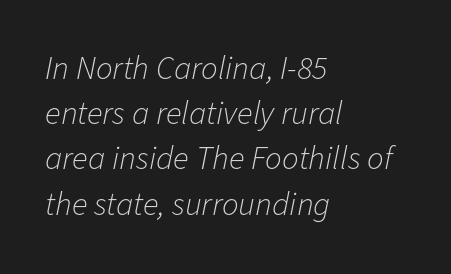
{"italic": "yes", "lean": "right", "slant_degrees": 11, "bold": "no", "weight": "light", "width": "normal", "stroke_contrast": "low", "x_height": "medium", "monospaced": "no", "underline": "no", "align": "left", "line_spacing": "normal", "line_spacing_ratio": 1.37, "letter_spacing": "normal", "letter_spacing_em": 0.0, "glyph_px": 33}
